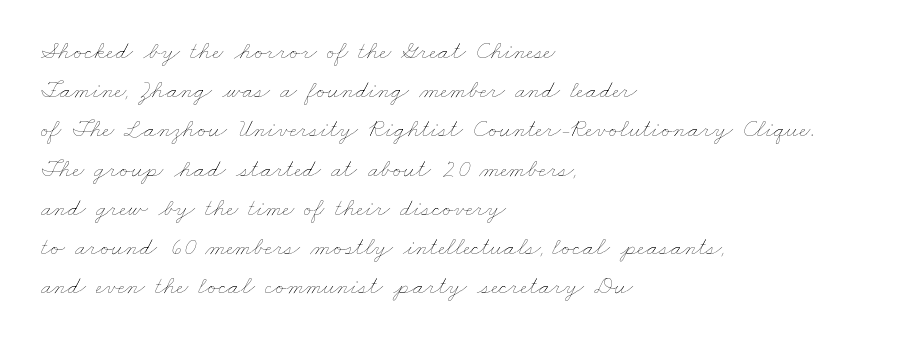
The glyphs are unaccompanied by any horizontal stroke below them. The passage shown is not bold in any degree. Notice how descenders clear the ascenders below comfortably — that's standard leading. Honestly, the letter spacing is just normal — you wouldn't notice it. Caption: multi-line text, flush left, ragged right.
